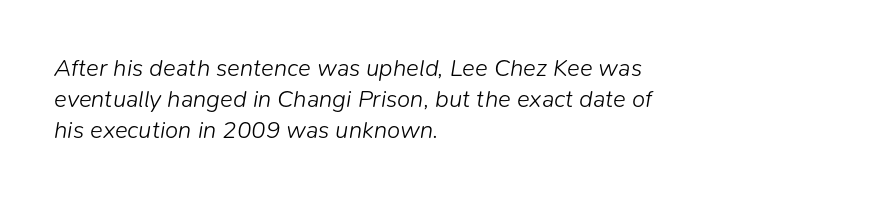
The image shows 24 px text type, italic (leaning right); set left-aligned, normal line spacing (1.3x), normal letter spacing, not underlined.
